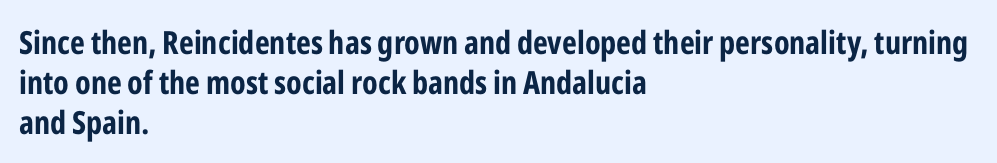
Q: Is the text bold? A: Yes.
Q: Is the text italic (slanted)? A: No, it is upright.
Q: Is the typeface a serif or a sans-serif typeface? A: Sans-serif.
Q: Is the text underlined? A: No.
Q: How is the paragraph aligned? A: Left-aligned.
Q: Is the spacing between letters normal or unusually wide? A: Normal.
Q: Is the spacing between lines tight, normal or loose? A: Normal.
Q: Width (condensed, normal, or wide)? A: Condensed.
Q: Stroke contrast? A: Low.
Q: x-height? A: Medium.
Q: Monospaced? A: No.
